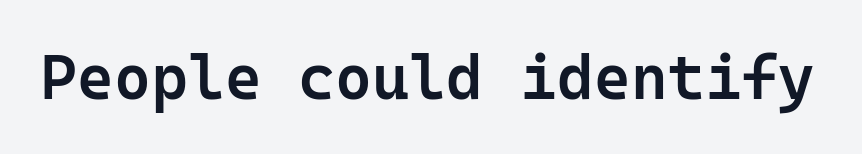
Q: Is the text bold? A: Semi-bold.
Q: Is the text italic (slanted)? A: No, it is upright.
Q: Is the typeface a serif or a sans-serif typeface? A: Sans-serif.
Q: Is the text underlined? A: No.
Q: Is the spacing between letters normal or unusually wide? A: Normal.
Q: Width (condensed, normal, or wide)? A: Normal.
Q: Stroke contrast? A: Low.
Q: x-height? A: Medium.
